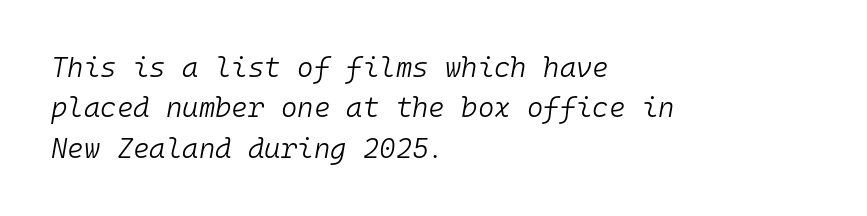
Weight: not bold — regular or lighter. Looks like terminal output: every glyph gets an equal slot. Honestly, there is no underline to notice here at all. Rendered with sloped, italic letterforms. The ragged edge is on the right, which tells us the setting is flush left.
